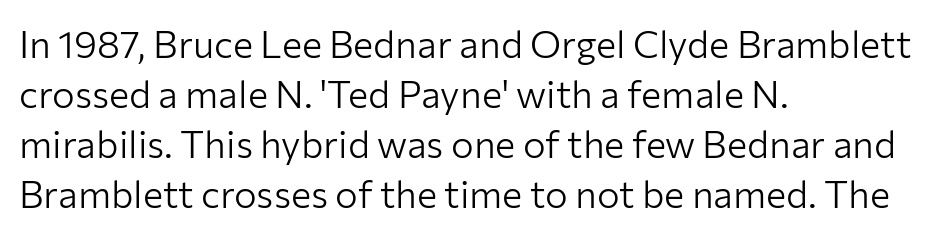
{"serif": "no", "italic": "no", "bold": "no", "weight": "light", "width": "normal", "stroke_contrast": "low", "x_height": "medium", "monospaced": "no", "underline": "no", "align": "left", "line_spacing": "normal", "line_spacing_ratio": 1.32, "letter_spacing": "normal", "letter_spacing_em": 0.0, "glyph_px": 38}
